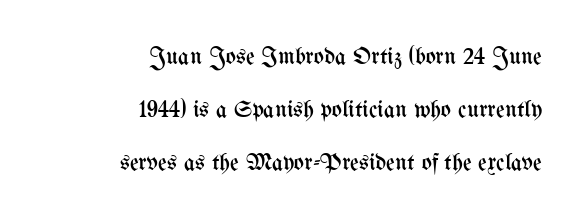
The image shows 24 px text type, upright; set right-aligned, loose line spacing (2.2x), normal letter spacing, not underlined.
